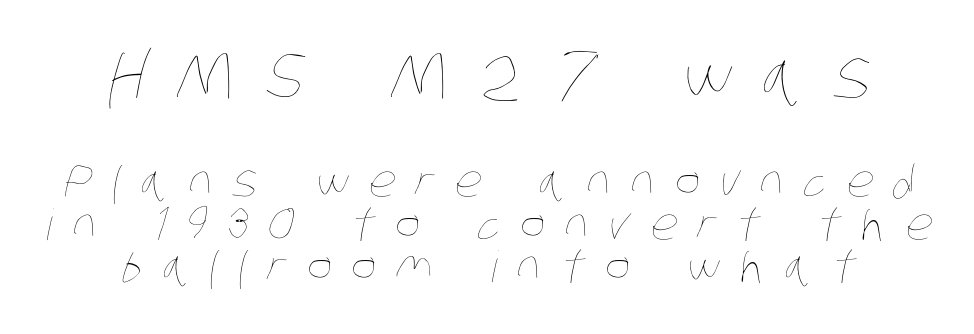
The image shows 65 px thin, condensed type; set tight line spacing (0.99x), unusually wide letter spacing (+0.46 em), not underlined; the first (top) block is 1.51x larger; low stroke contrast and a large x-height.
